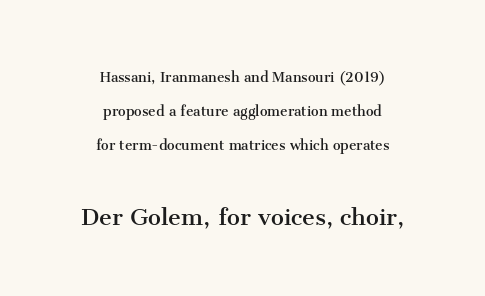
{"serif": "yes", "italic": "no", "bold": "no", "weight": "regular", "width": "normal", "stroke_contrast": "medium", "x_height": "medium", "monospaced": "no", "underline": "no", "align": "center", "line_spacing": "loose", "line_spacing_ratio": 1.99, "letter_spacing": "normal", "letter_spacing_em": 0.0, "larger_block": "second", "size_ratio": 1.71, "glyph_px": 29}
